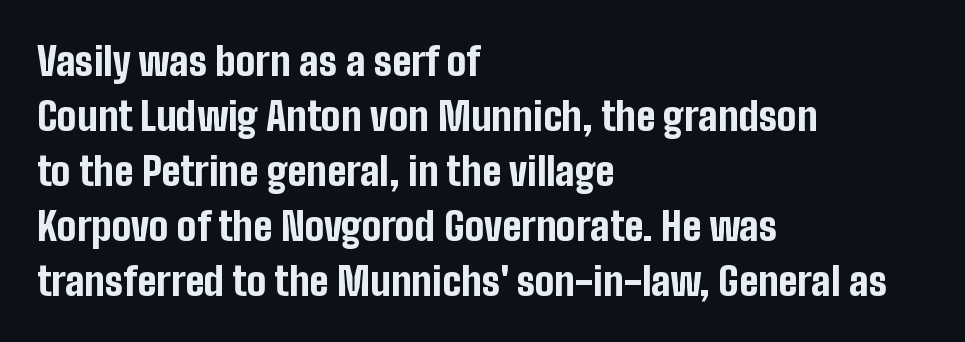
Q: Is the text bold? A: Yes.
Q: Is the text italic (slanted)? A: No, it is upright.
Q: Is the typeface a serif or a sans-serif typeface? A: Sans-serif.
Q: Is the text underlined? A: No.
Q: How is the paragraph aligned? A: Left-aligned.
Q: Is the spacing between letters normal or unusually wide? A: Normal.
Q: Is the spacing between lines tight, normal or loose? A: Normal.
Q: Width (condensed, normal, or wide)? A: Condensed.
Q: Stroke contrast? A: Low.
Q: x-height? A: Medium.
Q: Monospaced? A: No.
